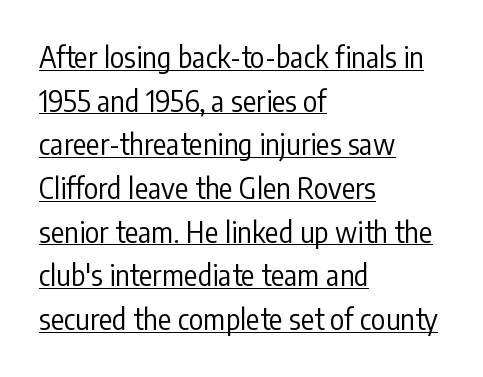
Q: Is the text bold? A: No.
Q: Is the text italic (slanted)? A: No, it is upright.
Q: Is the typeface a serif or a sans-serif typeface? A: Sans-serif.
Q: Is the text underlined? A: Yes.
Q: How is the paragraph aligned? A: Left-aligned.
Q: Is the spacing between letters normal or unusually wide? A: Normal.
Q: Is the spacing between lines tight, normal or loose? A: Normal.
Q: Width (condensed, normal, or wide)? A: Condensed.
Q: Stroke contrast? A: Low.
Q: x-height? A: Medium.
Q: Monospaced? A: No.
